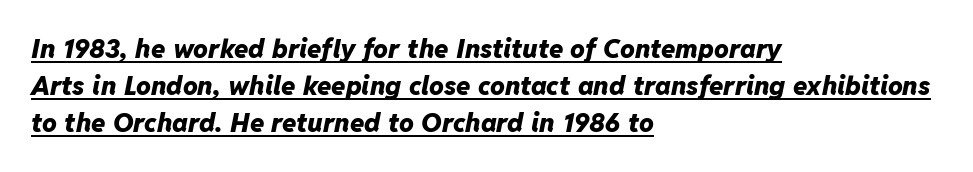
{"italic": "yes", "lean": "right", "slant_degrees": 11, "bold": "yes", "underline": "yes", "align": "left", "line_spacing": "normal", "line_spacing_ratio": 1.43, "letter_spacing": "normal", "letter_spacing_em": 0.0, "glyph_px": 26}
